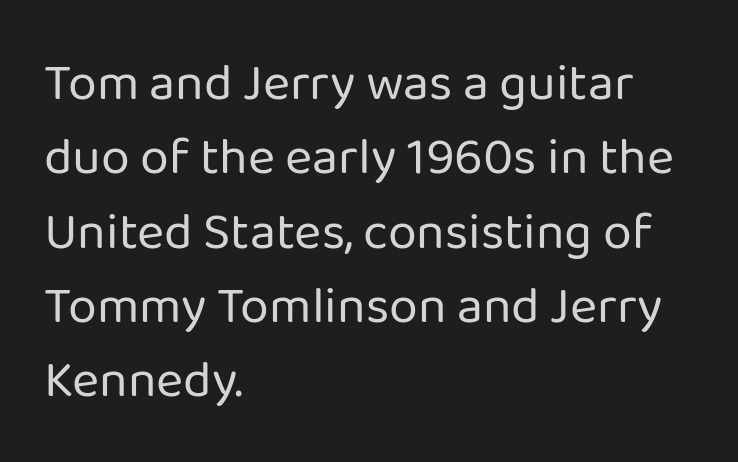
{"serif": "no", "italic": "no", "bold": "no", "weight": "regular", "width": "normal", "stroke_contrast": "low", "x_height": "medium", "monospaced": "no", "underline": "no", "align": "left", "line_spacing": "normal", "line_spacing_ratio": 1.43, "letter_spacing": "normal", "letter_spacing_em": 0.0, "glyph_px": 52}
